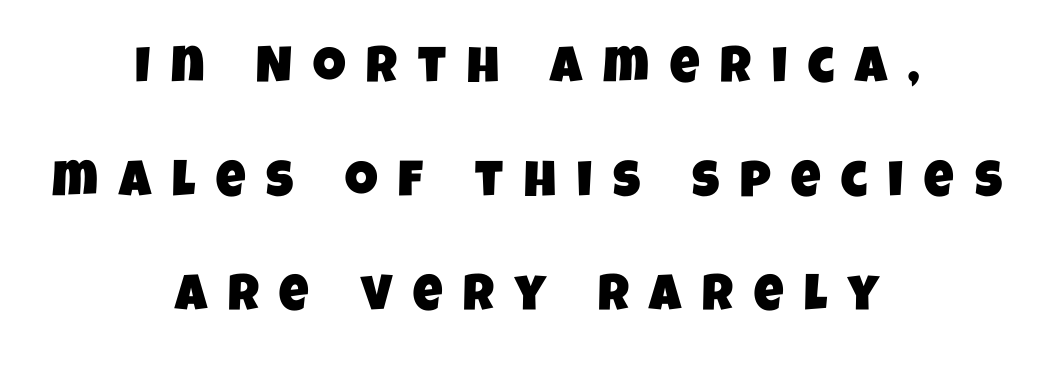
Q: Is the typeface a serif or a sans-serif typeface? A: Sans-serif.
Q: Is the text underlined? A: No.
Q: How is the paragraph aligned? A: Centered.
Q: Is the spacing between letters normal or unusually wide? A: Unusually wide.
Q: Is the spacing between lines tight, normal or loose? A: Loose.
Q: Width (condensed, normal, or wide)? A: Condensed.
Q: Stroke contrast? A: Low.
Q: x-height? A: Large.
Q: Monospaced? A: No.
